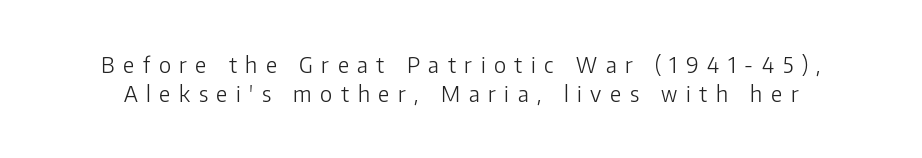
Q: Is the text bold? A: No.
Q: Is the text italic (slanted)? A: No, it is upright.
Q: Is the text underlined? A: No.
Q: Is the spacing between letters normal or unusually wide? A: Unusually wide.
Q: Is the spacing between lines tight, normal or loose? A: Normal.
